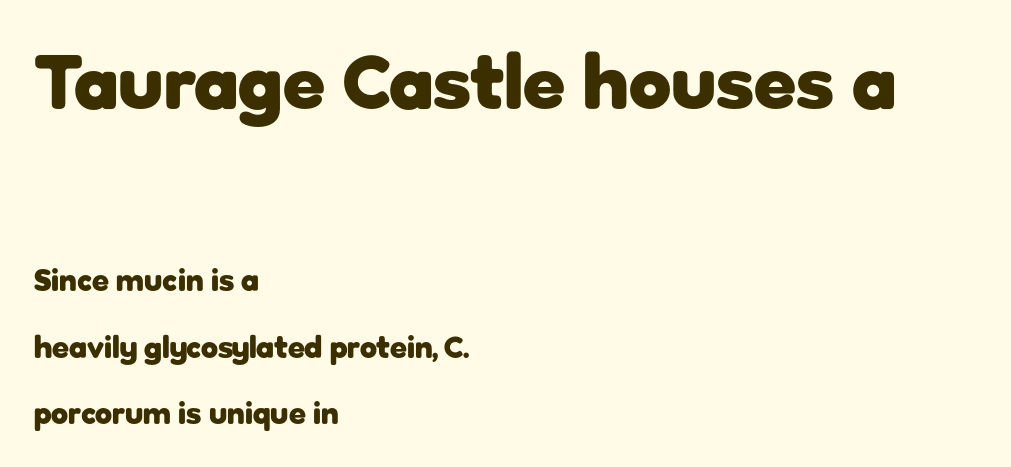
The image shows 77 px heavy sans-serif type, upright; set left-aligned, loose line spacing (2.14x), normal letter spacing, not underlined; the first (top) block is 2.48x larger; low stroke contrast and a medium x-height.
